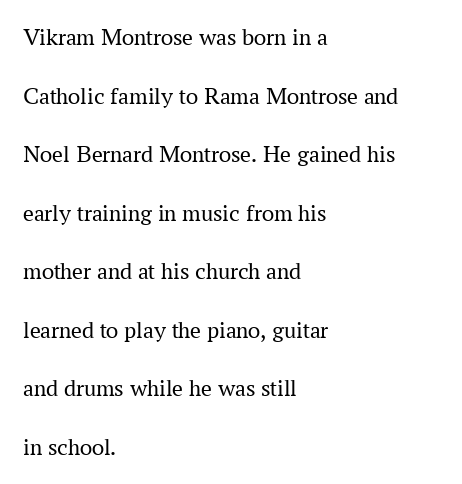
Q: Is the text bold? A: No.
Q: Is the text italic (slanted)? A: No, it is upright.
Q: Is the text underlined? A: No.
Q: How is the paragraph aligned? A: Left-aligned.
Q: Is the spacing between letters normal or unusually wide? A: Normal.
Q: Is the spacing between lines tight, normal or loose? A: Loose.
